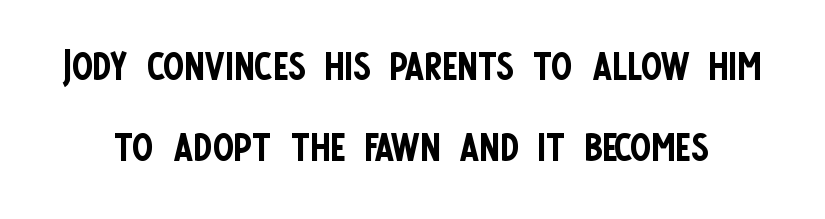
{"serif": "no", "italic": "no", "bold": "no", "weight": "regular", "width": "condensed", "stroke_contrast": "low", "x_height": "large", "monospaced": "no", "underline": "no", "line_spacing": "normal", "line_spacing_ratio": 1.28, "letter_spacing": "normal", "letter_spacing_em": 0.0, "glyph_px": 63}
